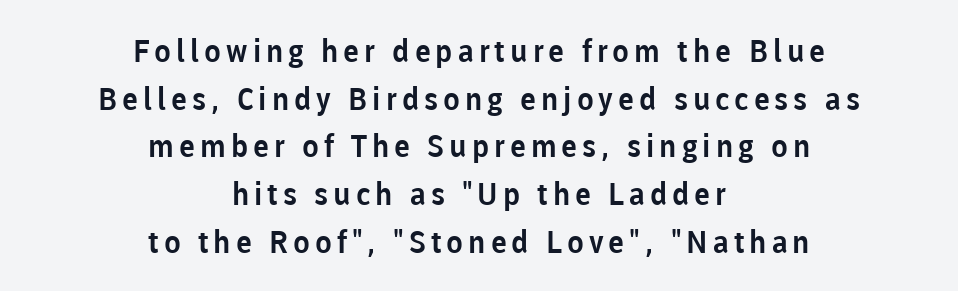
The image shows 31 px sans-serif type, upright; set centered, normal line spacing (1.54x), not underlined; low stroke contrast and a medium x-height.
